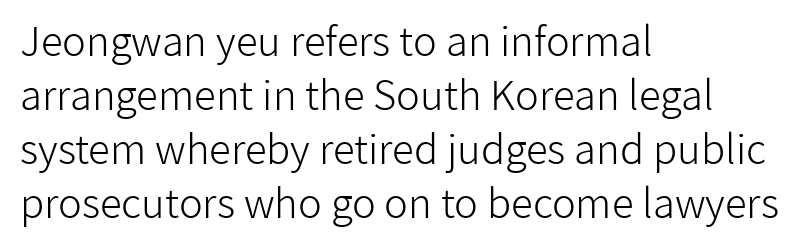
The image shows 40 px light sans-serif type, upright; set left-aligned, normal line spacing (1.35x), normal letter spacing, not underlined; low stroke contrast and a medium x-height.
